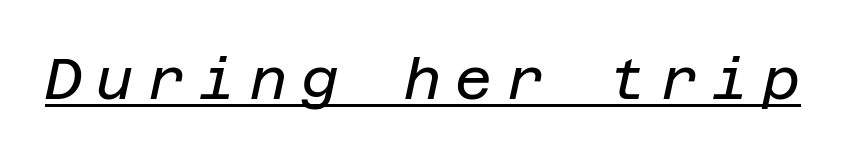
Every word sits above its own underline. This reads as an unemphasized weight, regular at the heaviest. The tracking jumps out immediately: characters are airy and widely separated. When letters slant like this, we call the style italic.
